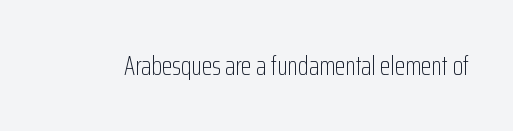
Q: Is the text bold? A: No.
Q: Is the text italic (slanted)? A: No, it is upright.
Q: Is the text underlined? A: No.
Q: Is the spacing between letters normal or unusually wide? A: Normal.
